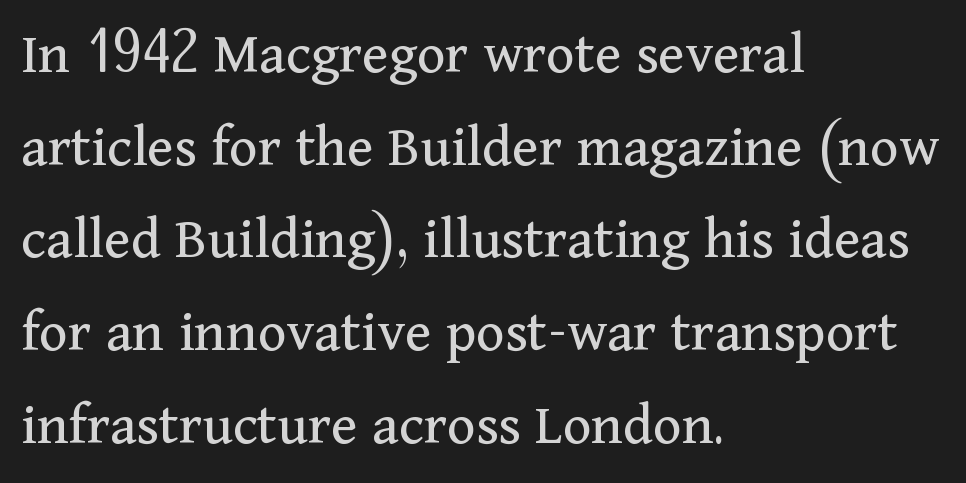
The paragraph shown leans on its left margin. Regular leading. Each letter keeps its own natural width here, so spacing adapts to shape. No italicization has been applied; the sample stays upright.
